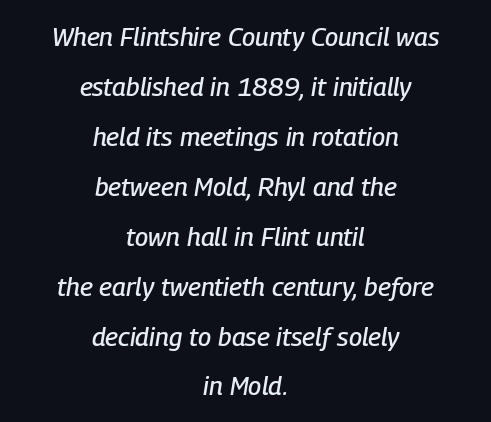
Q: Is the text italic (slanted)? A: Yes, it leans right by about 9 degrees.
Q: Is the text underlined? A: No.
Q: How is the paragraph aligned? A: Centered.
Q: Is the spacing between letters normal or unusually wide? A: Normal.
Q: Is the spacing between lines tight, normal or loose? A: Loose.
